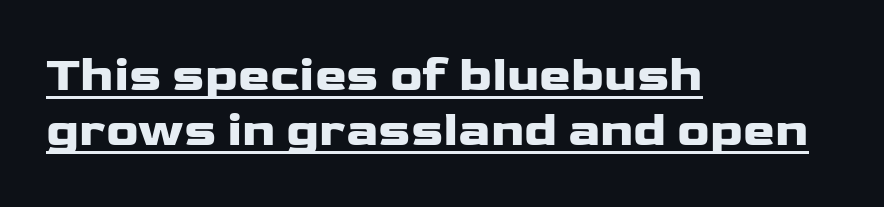
{"serif": "no", "italic": "no", "bold": "yes", "weight": "heavy", "width": "wide", "stroke_contrast": "low", "x_height": "medium", "monospaced": "no", "underline": "yes", "align": "left", "line_spacing": "tight", "line_spacing_ratio": 1.15, "letter_spacing": "normal", "letter_spacing_em": 0.0, "glyph_px": 48}
